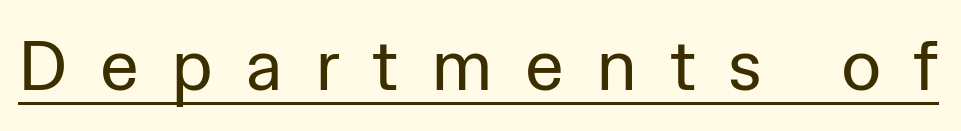
Q: Is the text bold? A: No.
Q: Is the text italic (slanted)? A: No, it is upright.
Q: Is the typeface a serif or a sans-serif typeface? A: Sans-serif.
Q: Is the text underlined? A: Yes.
Q: Is the spacing between letters normal or unusually wide? A: Unusually wide.
Q: Width (condensed, normal, or wide)? A: Normal.
Q: Stroke contrast? A: Low.
Q: x-height? A: Medium.
Q: Monospaced? A: No.
